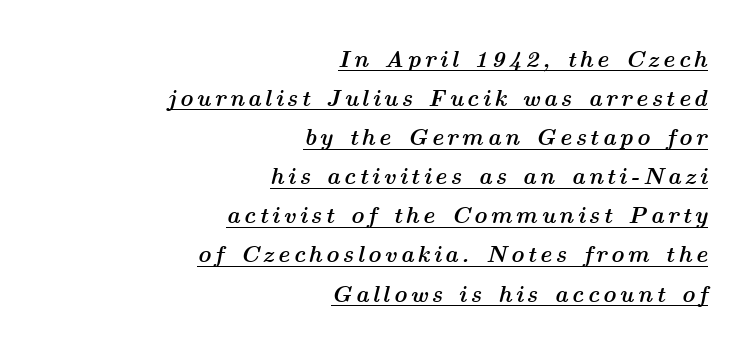
{"italic": "yes", "lean": "right", "slant_degrees": 14, "bold": "yes", "underline": "yes", "align": "right", "line_spacing": "normal", "line_spacing_ratio": 1.7, "glyph_px": 23}
